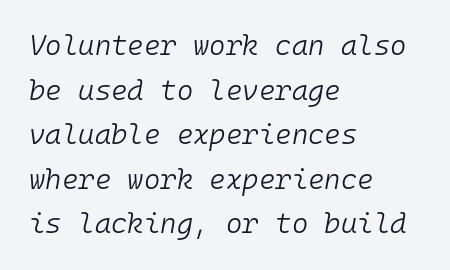
{"italic": "yes", "lean": "right", "slant_degrees": 10, "bold": "no", "weight": "light", "width": "normal", "stroke_contrast": "low", "x_height": "medium", "monospaced": "yes", "underline": "no", "align": "left", "line_spacing": "normal", "line_spacing_ratio": 1.59, "letter_spacing": "normal", "letter_spacing_em": 0.0, "glyph_px": 28}
